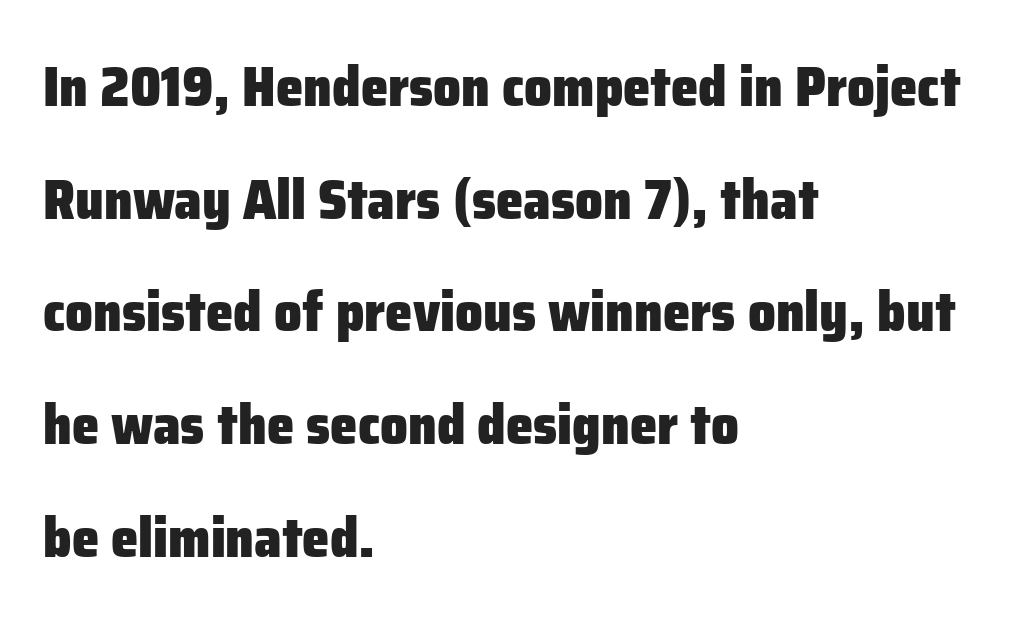
{"serif": "no", "italic": "no", "bold": "yes", "weight": "heavy", "width": "normal", "stroke_contrast": "low", "x_height": "medium", "monospaced": "no", "underline": "no", "align": "left", "line_spacing": "loose", "line_spacing_ratio": 2.05, "letter_spacing": "normal", "letter_spacing_em": 0.0, "glyph_px": 55}
